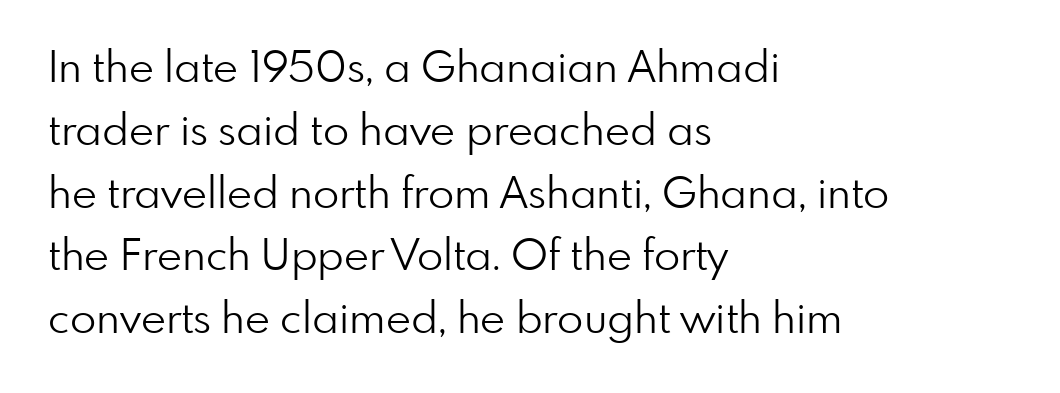
Q: Is the text bold? A: No.
Q: Is the text italic (slanted)? A: No, it is upright.
Q: Is the typeface a serif or a sans-serif typeface? A: Sans-serif.
Q: Is the text underlined? A: No.
Q: How is the paragraph aligned? A: Left-aligned.
Q: Is the spacing between letters normal or unusually wide? A: Normal.
Q: Is the spacing between lines tight, normal or loose? A: Normal.
Q: Width (condensed, normal, or wide)? A: Normal.
Q: Stroke contrast? A: Low.
Q: x-height? A: Small.
Q: Monospaced? A: No.
